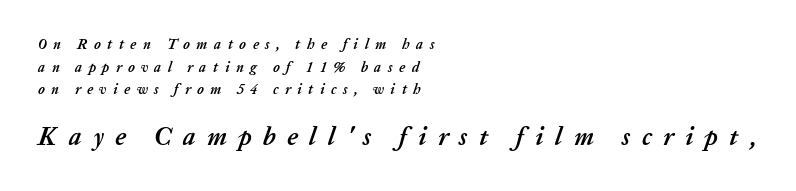
Reading down the column, the eye jumps a familiar distance to each next line. Each word looks stretched out because of the extra space between its letters. If you drew a ruler down the left edge, every line would touch it. These lines were composed using italics. Look at the stroke-to-counter ratio: heavy, a bold.
